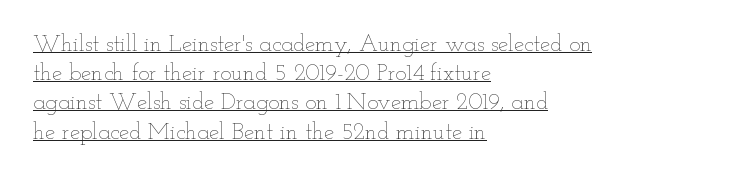
{"italic": "no", "bold": "no", "underline": "yes", "align": "left", "line_spacing": "normal", "line_spacing_ratio": 1.27, "letter_spacing": "normal", "letter_spacing_em": 0.0, "glyph_px": 23}
